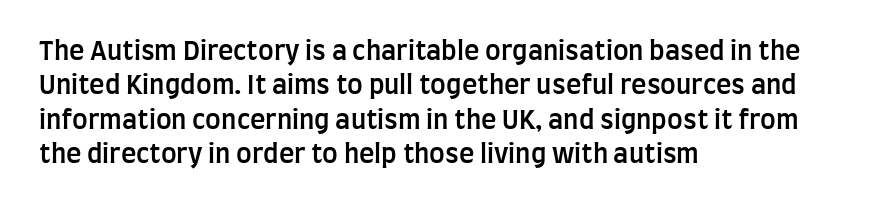
Q: Is the text bold? A: Semi-bold.
Q: Is the text italic (slanted)? A: No, it is upright.
Q: Is the text underlined? A: No.
Q: How is the paragraph aligned? A: Left-aligned.
Q: Is the spacing between letters normal or unusually wide? A: Normal.
Q: Is the spacing between lines tight, normal or loose? A: Normal.
